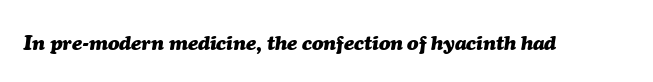
{"italic": "yes", "lean": "right", "slant_degrees": 7, "bold": "yes", "underline": "no", "letter_spacing": "normal", "letter_spacing_em": 0.0, "glyph_px": 21}
